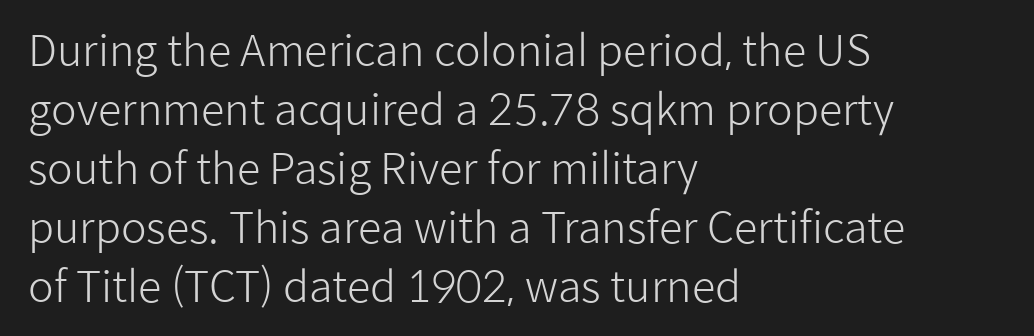
The passage shown has conventional tracking throughout. This block has exactly the height ordinary leading produces. Posture: upright roman. These lines stack with their left ends in a neat column. No feet cap the strokes, marking this as sans-serif type.
